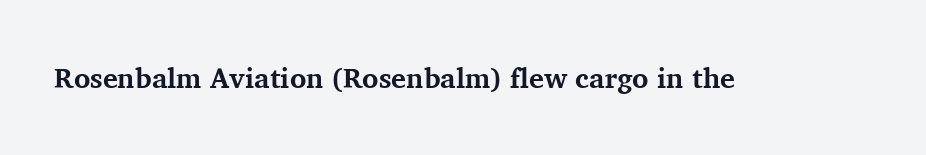
The font family rendered here belongs to the serif group. The rendering uses a bold face; every stroke is thick and dark. Designer's note — italics off, roman on. Letters rest on an invisible, unmarked baseline.
